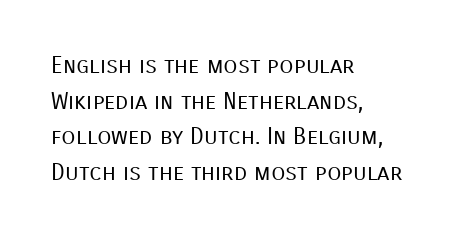
{"italic": "no", "bold": "no", "underline": "no", "align": "left", "line_spacing": "normal", "line_spacing_ratio": 1.55, "letter_spacing": "normal", "letter_spacing_em": 0.0, "glyph_px": 23}
